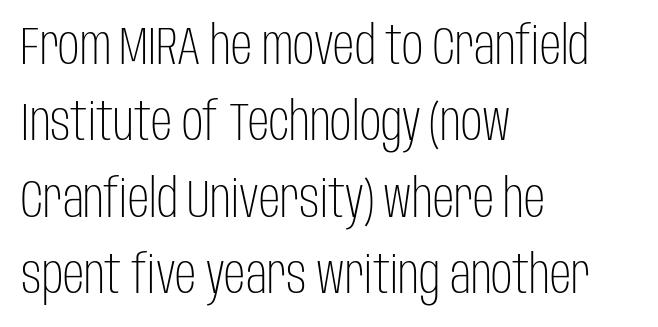
Q: Is the text bold? A: No.
Q: Is the text italic (slanted)? A: No, it is upright.
Q: Is the typeface a serif or a sans-serif typeface? A: Sans-serif.
Q: Is the text underlined? A: No.
Q: How is the paragraph aligned? A: Left-aligned.
Q: Is the spacing between letters normal or unusually wide? A: Normal.
Q: Is the spacing between lines tight, normal or loose? A: Normal.
Q: Width (condensed, normal, or wide)? A: Condensed.
Q: Stroke contrast? A: Low.
Q: x-height? A: Large.
Q: Monospaced? A: No.
